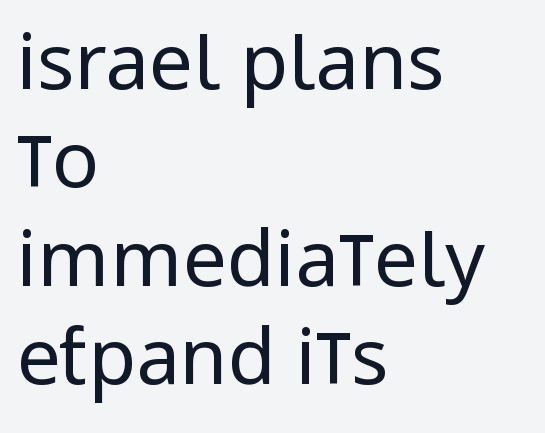
Tracking here is standard; glyphs follow each other at the usual distance. Think of a printed novel: that variable character pitch is what you see here. The cut favours lightness, reaching ordinary text weight at its darkest. Type style note: lacks serifs.
